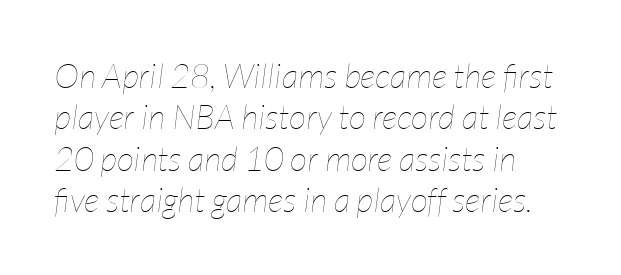
The image shows 34 px thin, condensed type, italic (leaning right); set line spacing 1.22x, normal letter spacing, not underlined; low stroke contrast and a medium x-height.
